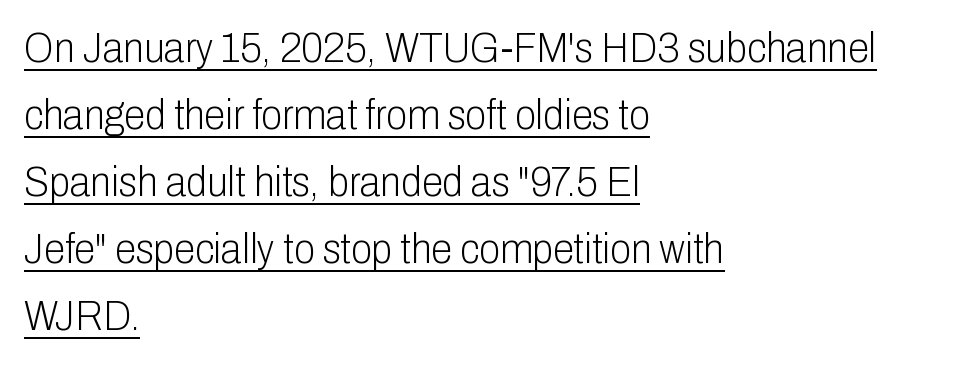
Q: Is the text bold? A: No.
Q: Is the text italic (slanted)? A: No, it is upright.
Q: Is the typeface a serif or a sans-serif typeface? A: Sans-serif.
Q: Is the text underlined? A: Yes.
Q: How is the paragraph aligned? A: Left-aligned.
Q: Is the spacing between letters normal or unusually wide? A: Normal.
Q: Is the spacing between lines tight, normal or loose? A: Normal.
Q: Width (condensed, normal, or wide)? A: Condensed.
Q: Stroke contrast? A: Low.
Q: x-height? A: Medium.
Q: Monospaced? A: No.
